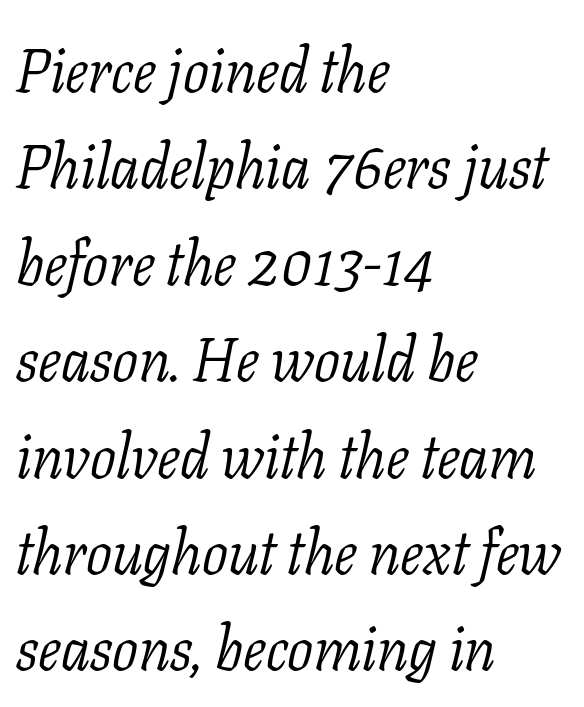
The image shows 61 px light serif type, italic (leaning right); set left-aligned, normal line spacing (1.58x), normal letter spacing, not underlined; low stroke contrast and a medium x-height.
